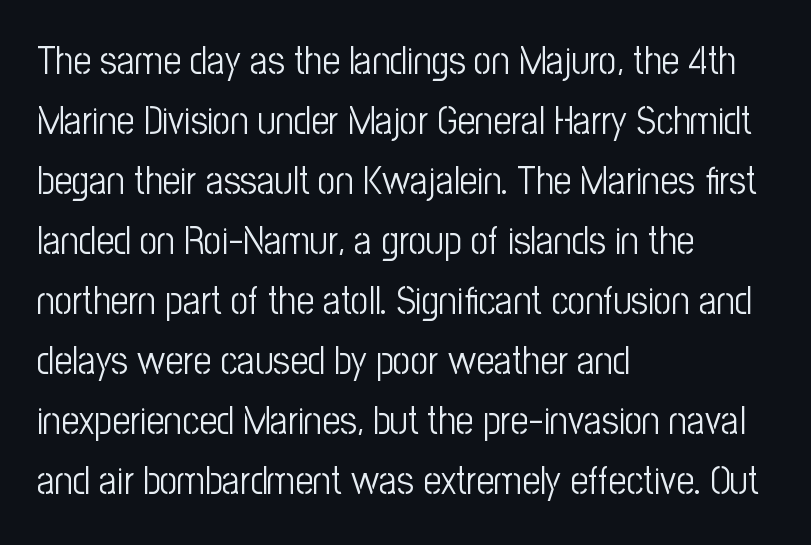
The image shows 39 px light, condensed sans-serif type, upright; set left-aligned, normal line spacing (1.54x), normal letter spacing, not underlined; low stroke contrast and a medium x-height.
